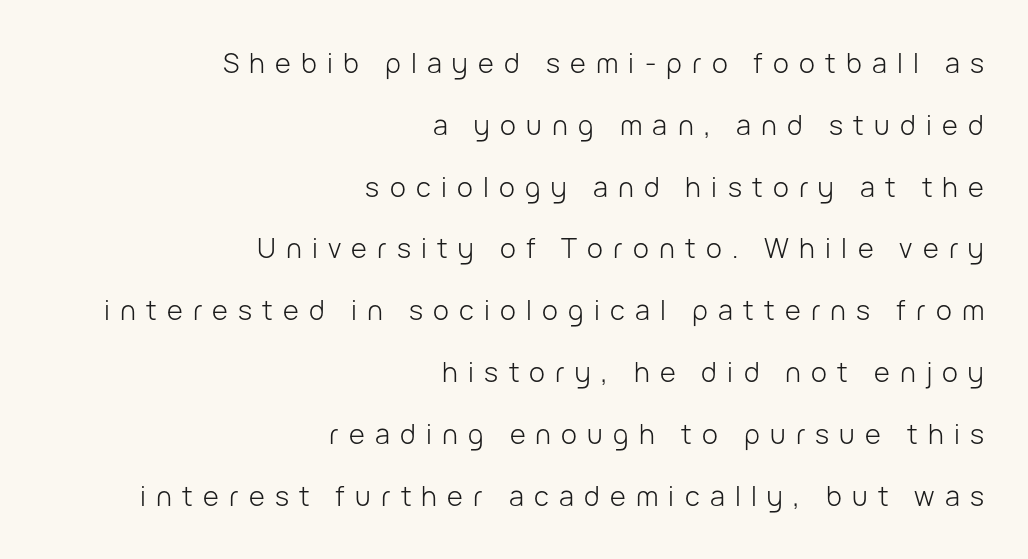
The image shows 27 px text type, upright; set right-aligned, loose line spacing (2.29x), unusually wide letter spacing (+0.38 em), not underlined.
